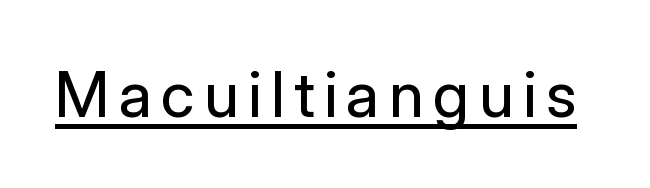
The image shows 63 px regular-weight sans-serif type, upright; set underlined; low stroke contrast and a medium x-height.
